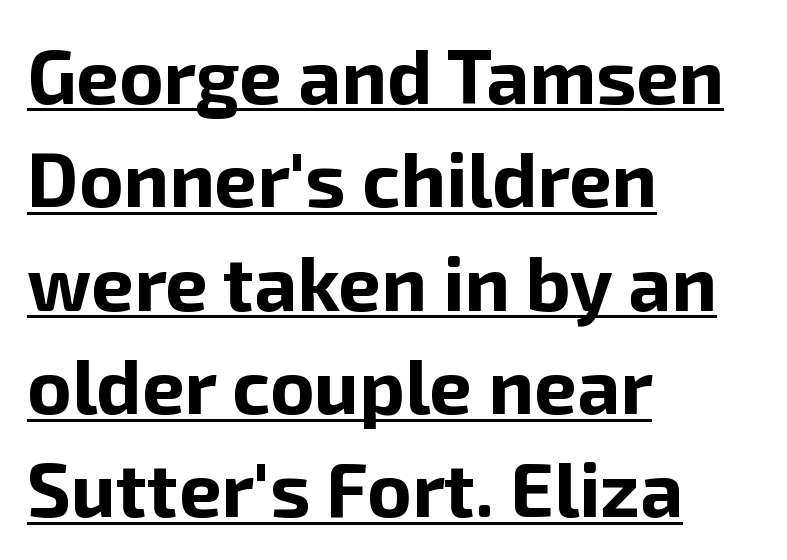
The image shows 76 px bold sans-serif type, upright; set left-aligned, normal line spacing (1.36x), normal letter spacing, underlined; low stroke contrast and a medium x-height.
